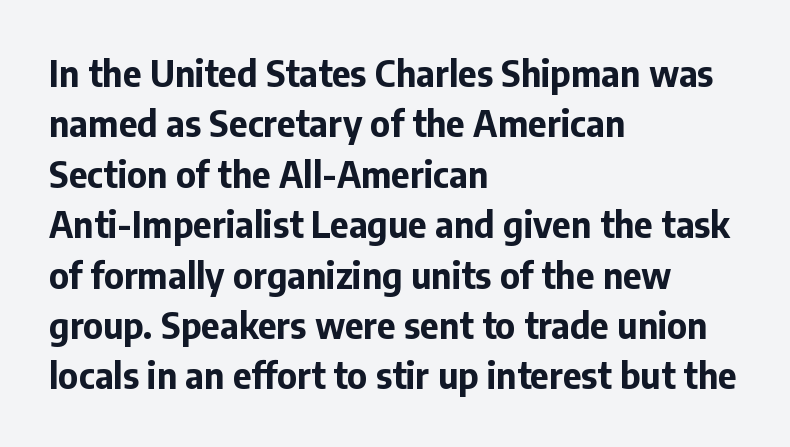
The image shows 36 px bold sans-serif type, upright; set left-aligned, normal line spacing (1.4x), normal letter spacing, not underlined; low stroke contrast and a medium x-height.
